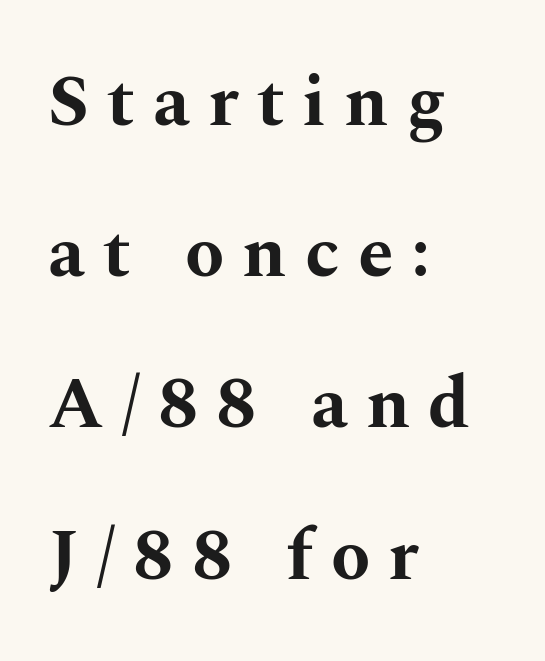
Check where the strokes stop: tiny serifs finish them off. In terms of leading, this rendering errs on the spacious side. No word sits above an underline. Compared with an ordinary text face, these strokes are far heavier — a full bold.
